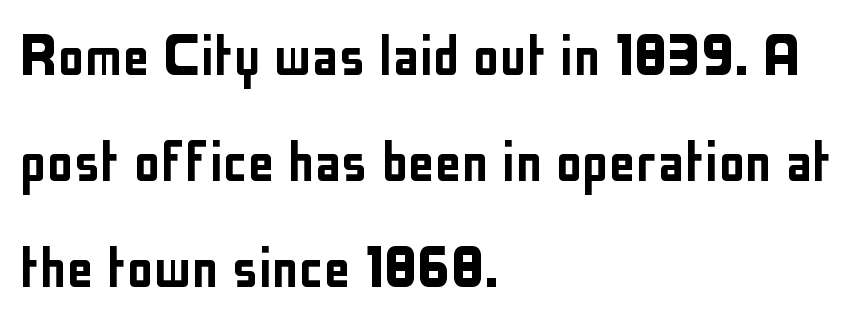
{"serif": "no", "italic": "no", "width": "condensed", "stroke_contrast": "low", "x_height": "medium", "monospaced": "no", "underline": "no", "align": "left", "line_spacing": "normal", "line_spacing_ratio": 1.58, "letter_spacing": "normal", "letter_spacing_em": 0.0, "glyph_px": 67}
